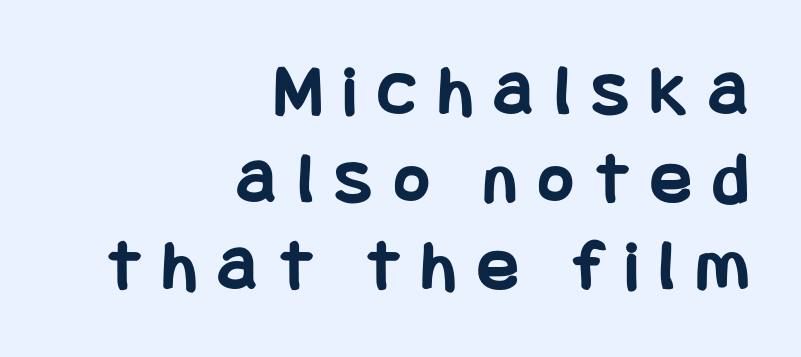
{"serif": "no", "italic": "no", "bold": "yes", "weight": "bold", "width": "condensed", "stroke_contrast": "low", "x_height": "large", "underline": "no", "align": "right", "line_spacing_ratio": 1.17, "letter_spacing": "wide", "letter_spacing_em": 0.3, "glyph_px": 75}
